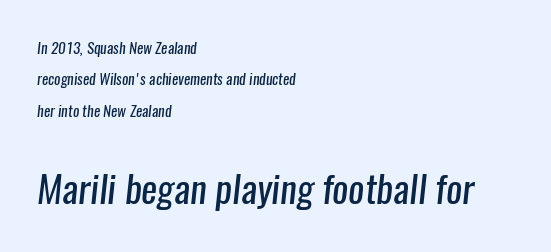
Varying glyph widths throughout — classic text-font behaviour. Spacing between characters is what you'd get straight out of the box. The letters in the lower block stand taller than those in the block above. A light-to-regular cut is what we see here. The specimen omits any rule beneath the text block's lines. Every row of glyphs begins at an identical x-position on the left.
